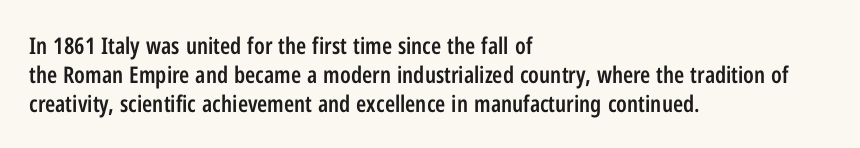
Q: Is the text bold? A: Semi-bold.
Q: Is the text italic (slanted)? A: No, it is upright.
Q: Is the text underlined? A: No.
Q: How is the paragraph aligned? A: Left-aligned.
Q: Is the spacing between letters normal or unusually wide? A: Normal.
Q: Is the spacing between lines tight, normal or loose? A: Normal.
